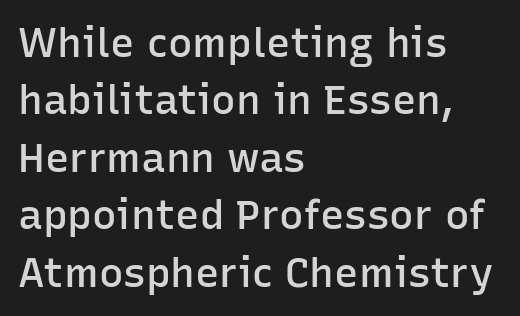
The image shows 41 px semibold sans-serif type, upright; set left-aligned, normal line spacing (1.4x), normal letter spacing, not underlined; low stroke contrast and a medium x-height.
